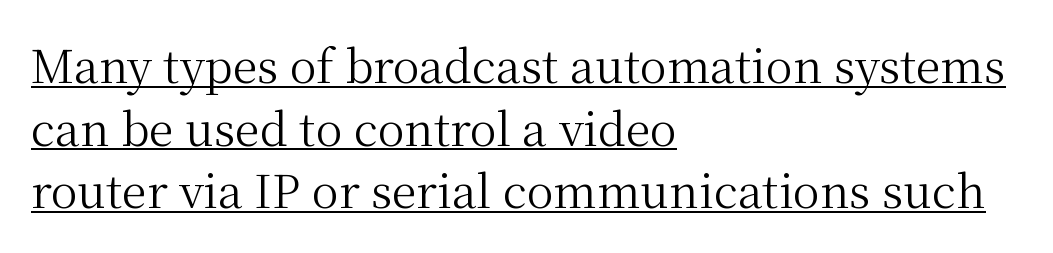
{"serif": "yes", "italic": "no", "bold": "no", "weight": "regular", "width": "normal", "stroke_contrast": "medium", "x_height": "medium", "monospaced": "no", "underline": "yes", "align": "left", "line_spacing": "normal", "line_spacing_ratio": 1.39, "letter_spacing": "normal", "letter_spacing_em": 0.0, "glyph_px": 45}
